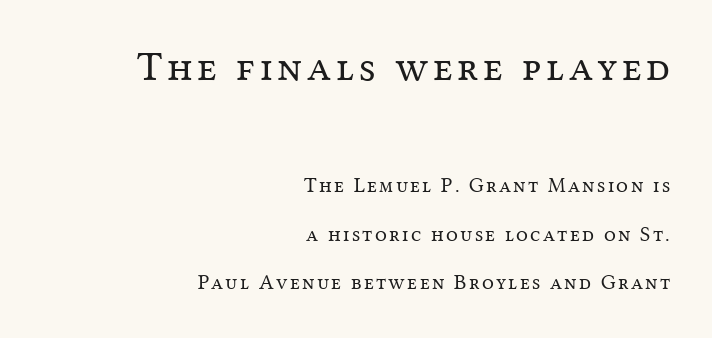
Q: Is the text bold? A: No.
Q: Is the text italic (slanted)? A: No, it is upright.
Q: Is the typeface a serif or a sans-serif typeface? A: Serif.
Q: Is the text underlined? A: No.
Q: How is the paragraph aligned? A: Right-aligned.
Q: Is the spacing between lines tight, normal or loose? A: Loose.
Q: Which block of text is set in a larger size, the first (top) or the second (bottom)? A: The first (top) one.
Q: Width (condensed, normal, or wide)? A: Normal.
Q: Stroke contrast? A: Medium.
Q: x-height? A: Medium.
Q: Monospaced? A: No.
